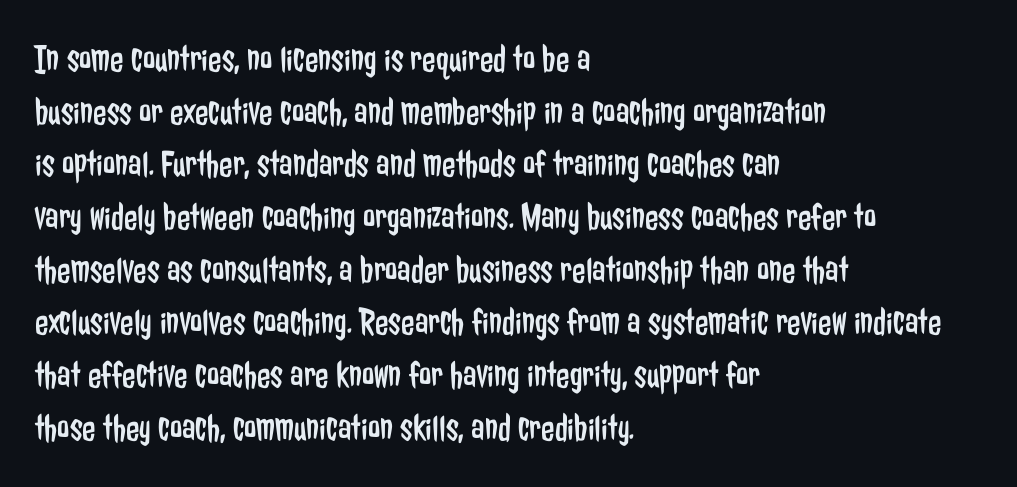
{"serif": "no", "italic": "no", "bold": "no", "weight": "regular", "width": "condensed", "stroke_contrast": "low", "x_height": "medium", "monospaced": "no", "underline": "no", "align": "left", "line_spacing": "normal", "line_spacing_ratio": 1.35, "letter_spacing": "normal", "letter_spacing_em": 0.0, "glyph_px": 39}
